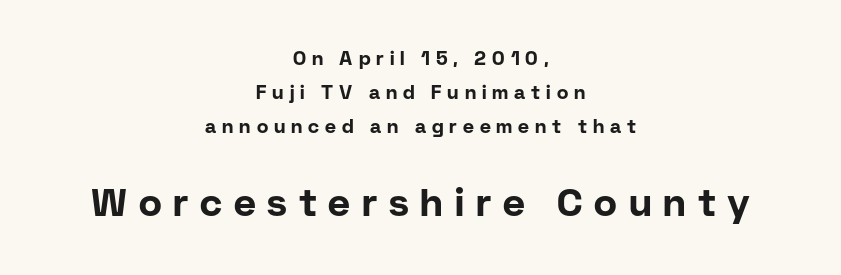
Q: Is the text bold? A: Yes.
Q: Is the text italic (slanted)? A: No, it is upright.
Q: Is the typeface a serif or a sans-serif typeface? A: Sans-serif.
Q: Is the text underlined? A: No.
Q: How is the paragraph aligned? A: Centered.
Q: Is the spacing between letters normal or unusually wide? A: Unusually wide.
Q: Which block of text is set in a larger size, the first (top) or the second (bottom)? A: The second (bottom) one.
Q: Width (condensed, normal, or wide)? A: Normal.
Q: Stroke contrast? A: Low.
Q: x-height? A: Medium.
Q: Monospaced? A: No.
